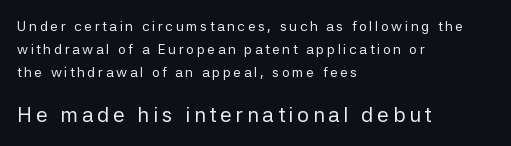
The image shows 21 px text type, upright; set left-aligned, normal line spacing (1.63x), not underlined; the second (bottom) block is 1.5x larger.
